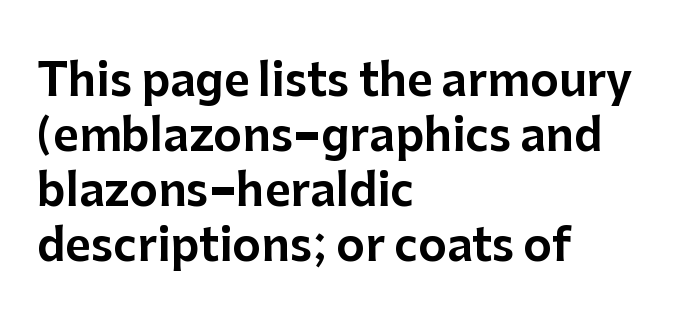
In terms of posture, this sample is upright. No feet cap the strokes, marking this as sans-serif type. The passage shown is not underscored anywhere. Characters follow at the spacing the type designer built in.
